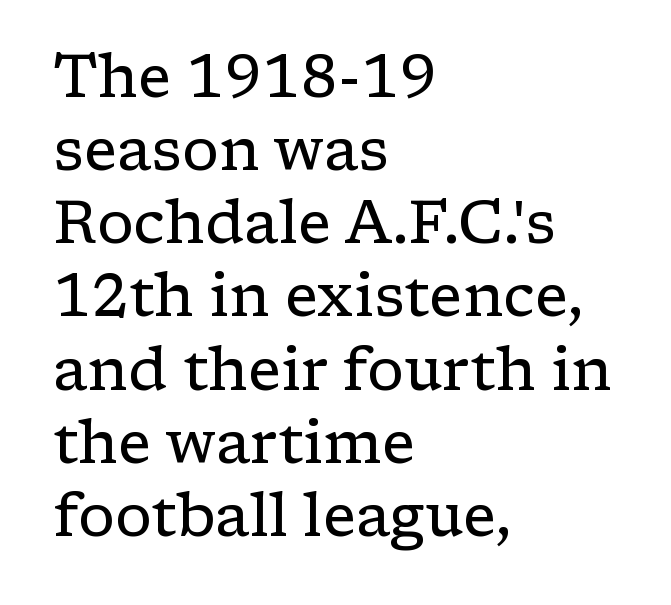
Horizontally, the lines are justified to the leading edge only. A typesetter would call this proportional, since set widths differ per character. Descenders are the only things crossing below the line. In terms of letterspacing, this is plain default setting. The designer went with a serif here, giving each stem small feet.
